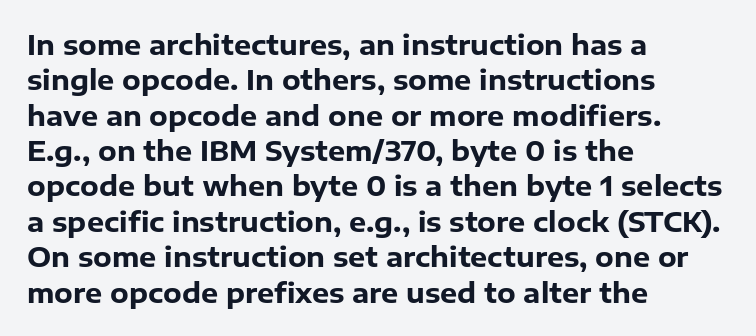
{"italic": "no", "bold": "yes", "underline": "no", "align": "left", "line_spacing": "normal", "line_spacing_ratio": 1.31, "letter_spacing": "normal", "letter_spacing_em": 0.0, "glyph_px": 27}
